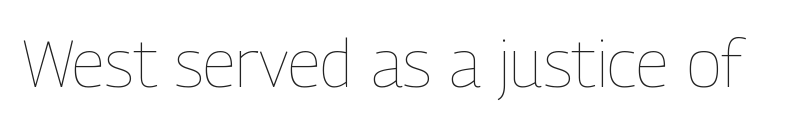
{"italic": "no", "bold": "no", "weight": "thin", "width": "condensed", "stroke_contrast": "low", "x_height": "medium", "monospaced": "no", "underline": "no", "letter_spacing": "normal", "letter_spacing_em": 0.0, "glyph_px": 66}
